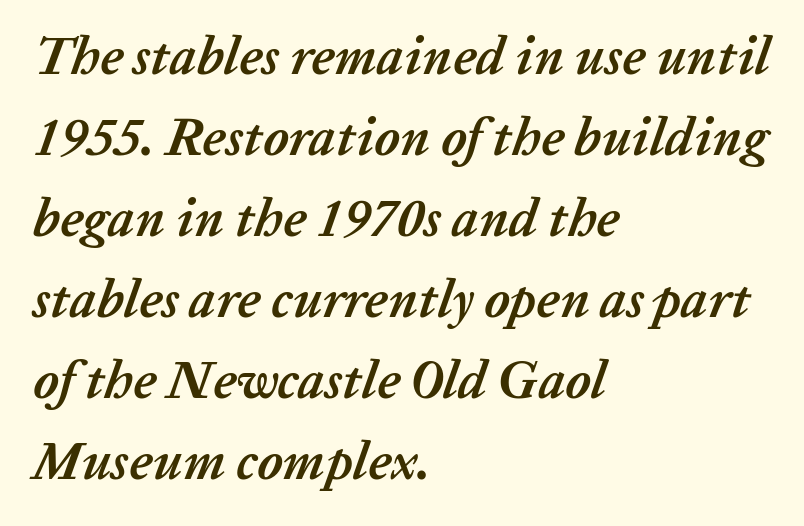
The image shows 53 px semibold type, italic (leaning right); set left-aligned, normal line spacing (1.53x), normal letter spacing, not underlined; low stroke contrast and a medium x-height.
